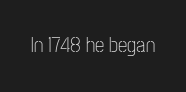
Q: Is the text bold? A: No.
Q: Is the text italic (slanted)? A: No, it is upright.
Q: Is the text underlined? A: No.
Q: Is the spacing between letters normal or unusually wide? A: Normal.
